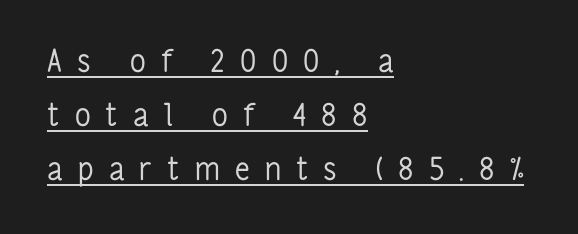
{"serif": "no", "italic": "no", "bold": "no", "weight": "regular", "width": "condensed", "stroke_contrast": "low", "x_height": "medium", "monospaced": "no", "underline": "yes", "align": "left", "line_spacing_ratio": 1.74, "letter_spacing": "wide", "letter_spacing_em": 0.49, "glyph_px": 31}
